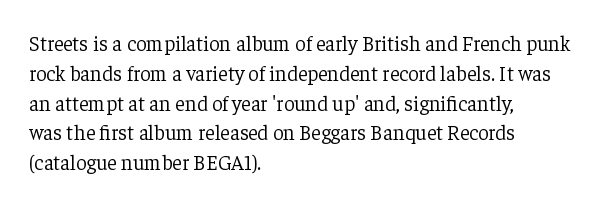
Q: Is the text bold? A: No.
Q: Is the text italic (slanted)? A: No, it is upright.
Q: Is the text underlined? A: No.
Q: How is the paragraph aligned? A: Left-aligned.
Q: Is the spacing between letters normal or unusually wide? A: Normal.
Q: Is the spacing between lines tight, normal or loose? A: Normal.
